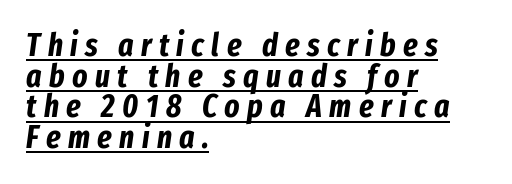
Q: Is the text bold? A: Yes.
Q: Is the text italic (slanted)? A: Yes, it leans right by about 8 degrees.
Q: Is the text underlined? A: Yes.
Q: How is the paragraph aligned? A: Left-aligned.
Q: Is the spacing between letters normal or unusually wide? A: Unusually wide.
Q: Is the spacing between lines tight, normal or loose? A: Tight.
Q: Width (condensed, normal, or wide)? A: Condensed.
Q: Stroke contrast? A: Low.
Q: x-height? A: Medium.
Q: Monospaced? A: No.
